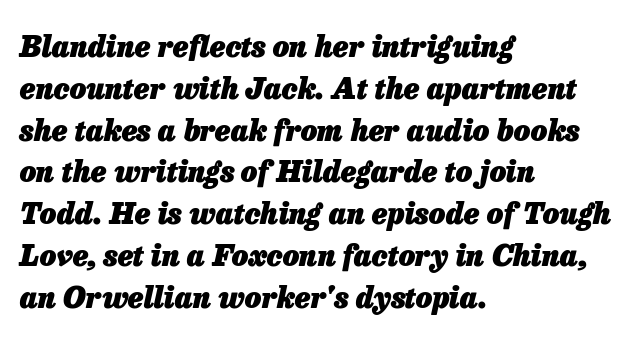
{"italic": "yes", "lean": "right", "slant_degrees": 13, "bold": "yes", "weight": "heavy", "width": "normal", "stroke_contrast": "low", "x_height": "medium", "monospaced": "no", "underline": "no", "align": "left", "line_spacing": "normal", "line_spacing_ratio": 1.44, "letter_spacing": "normal", "letter_spacing_em": 0.0, "glyph_px": 29}
